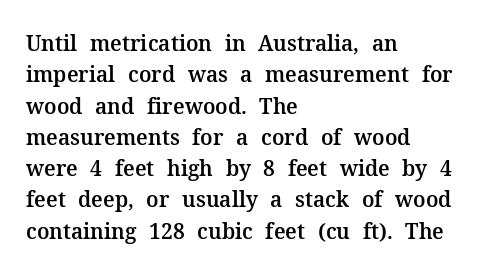
{"italic": "no", "underline": "no", "align": "left", "line_spacing": "normal", "line_spacing_ratio": 1.49, "letter_spacing": "normal", "letter_spacing_em": 0.0, "glyph_px": 21}
